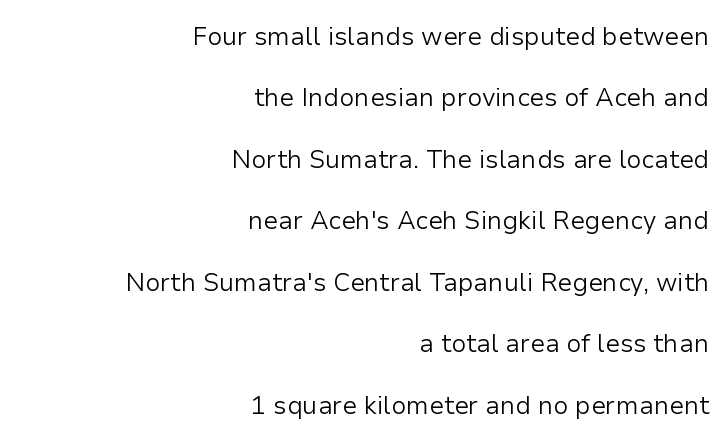
{"italic": "no", "bold": "no", "underline": "no", "align": "right", "line_spacing": "loose", "line_spacing_ratio": 2.46, "letter_spacing": "normal", "letter_spacing_em": 0.0, "glyph_px": 25}
